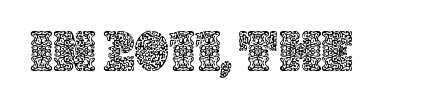
Q: Is the text italic (slanted)? A: No, it is upright.
Q: Is the text underlined? A: No.
Q: Is the spacing between letters normal or unusually wide? A: Normal.
Q: Width (condensed, normal, or wide)? A: Normal.
Q: x-height? A: Large.
Q: Monospaced? A: No.
